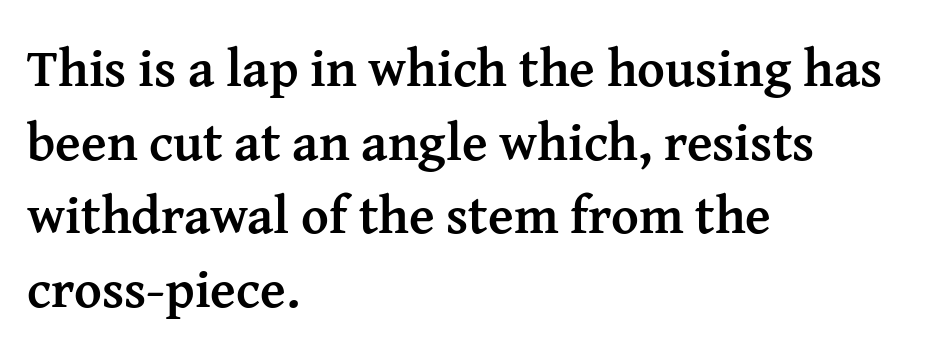
{"serif": "yes", "italic": "no", "bold": "yes", "weight": "semibold", "width": "normal", "stroke_contrast": "medium", "x_height": "medium", "monospaced": "no", "underline": "no", "align": "left", "line_spacing": "normal", "line_spacing_ratio": 1.39, "letter_spacing": "normal", "letter_spacing_em": 0.0, "glyph_px": 53}
